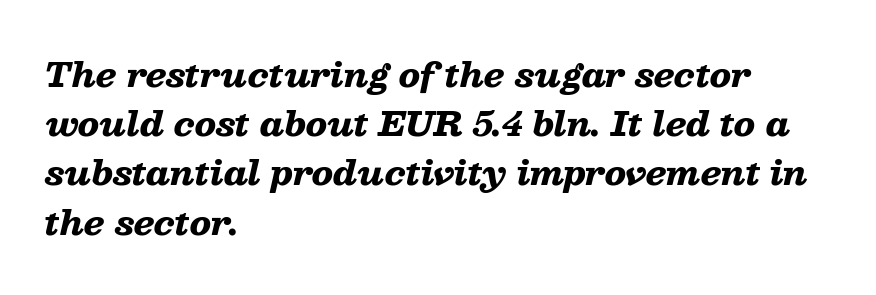
Is the block centered? No — it sits flush against the left margin. The rendering uses natural spacing where letterforms have individual widths. Would a proofreader flag this as italicized? Yes. This sample keeps an unexceptional amount of space between lines.
